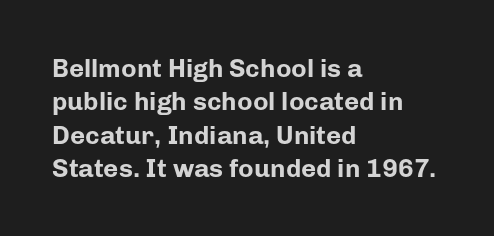
{"italic": "no", "bold": "yes", "underline": "no", "align": "left", "line_spacing": "normal", "line_spacing_ratio": 1.28, "letter_spacing": "normal", "letter_spacing_em": 0.0, "glyph_px": 26}
